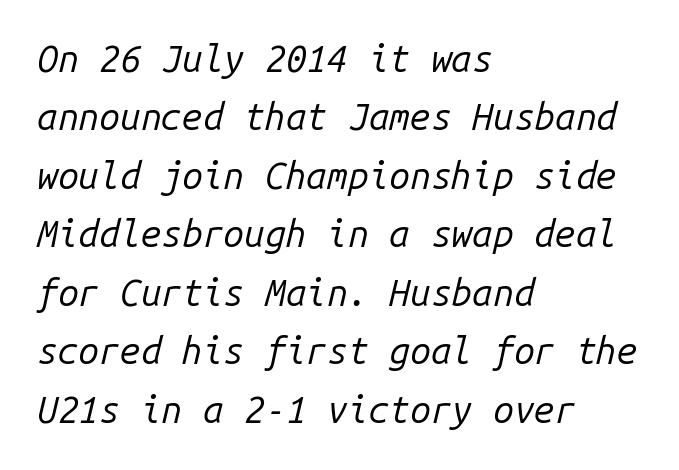
{"italic": "yes", "lean": "right", "slant_degrees": 14, "bold": "no", "weight": "regular", "width": "normal", "stroke_contrast": "low", "x_height": "medium", "monospaced": "yes", "underline": "no", "align": "left", "line_spacing": "normal", "line_spacing_ratio": 1.58, "letter_spacing": "normal", "letter_spacing_em": 0.0, "glyph_px": 37}
